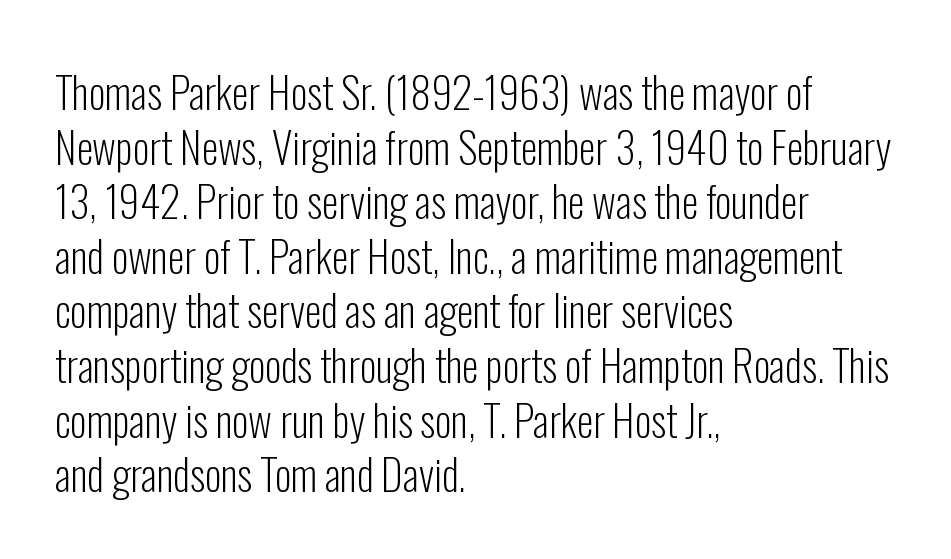
Q: Is the text bold? A: No.
Q: Is the text italic (slanted)? A: No, it is upright.
Q: Is the typeface a serif or a sans-serif typeface? A: Sans-serif.
Q: Is the text underlined? A: No.
Q: How is the paragraph aligned? A: Left-aligned.
Q: Is the spacing between letters normal or unusually wide? A: Normal.
Q: Is the spacing between lines tight, normal or loose? A: Normal.
Q: Width (condensed, normal, or wide)? A: Condensed.
Q: Stroke contrast? A: Low.
Q: x-height? A: Medium.
Q: Monospaced? A: No.
